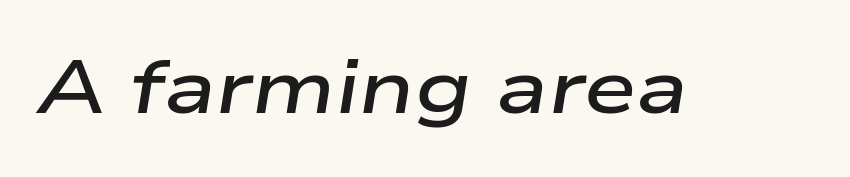
The image shows 75 px semibold, wide type, italic (leaning right); set normal letter spacing, not underlined; low stroke contrast and a medium x-height.
